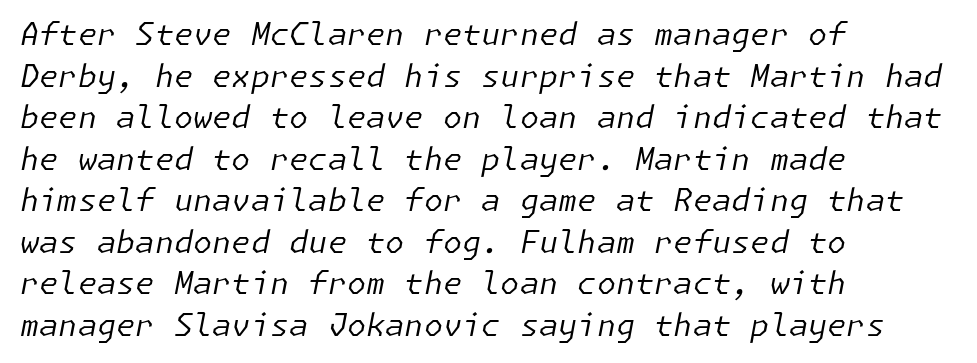
The letters look calm and open, with moderate or lighter stems. The area under the type is left untouched. Tracking here is standard; glyphs follow each other at the usual distance. These lines were composed using italics. The ragged edge is on the right, which tells us the setting is flush left.
